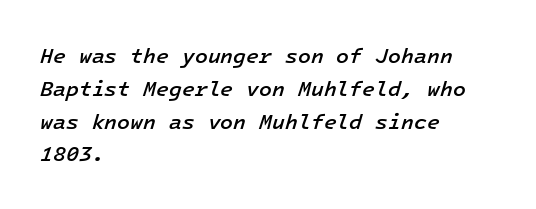
Slightly chunky letters — semibold, I'd say, not full bold. Regular leading. Bare-footed words on every line. Words appear dense and cohesive because spacing is normal. The passage is arranged the way most books set body copy — flush left.
